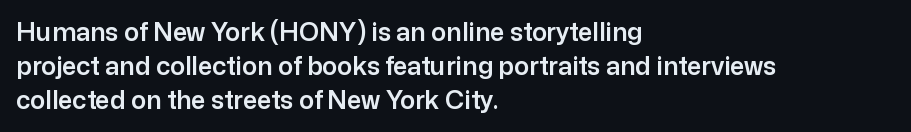
{"italic": "no", "underline": "no", "align": "left", "line_spacing": "normal", "line_spacing_ratio": 1.37, "letter_spacing": "normal", "letter_spacing_em": 0.0, "glyph_px": 25}
